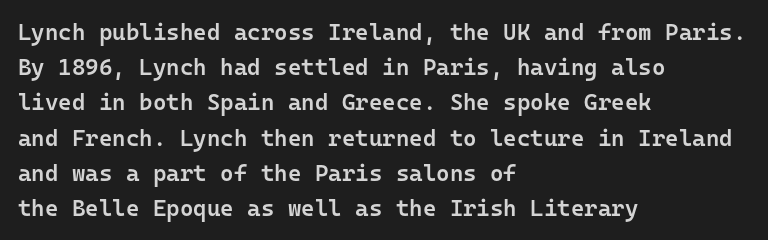
{"italic": "no", "bold": "semi", "underline": "no", "align": "left", "line_spacing": "normal", "line_spacing_ratio": 1.53, "letter_spacing": "normal", "letter_spacing_em": 0.0, "glyph_px": 23}
